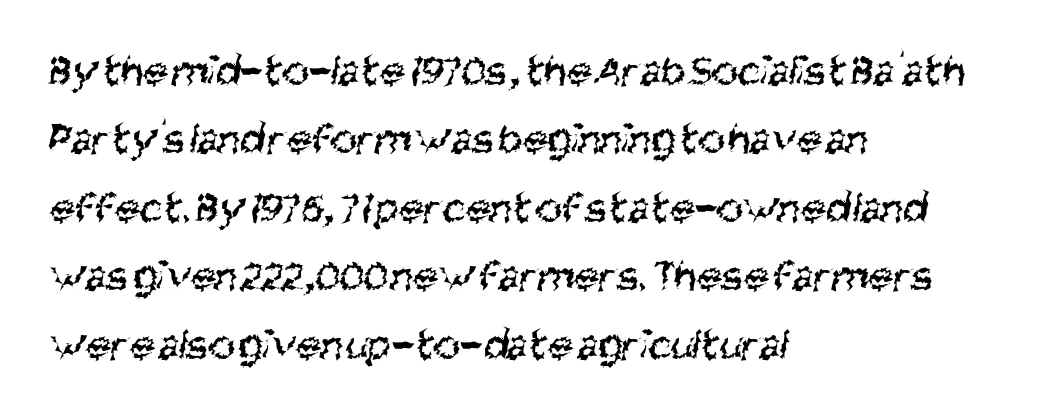
The lines in this sample share a left origin and differ only in where they stop. These lines are rendered in a variable-pitch font. The space between consecutive lines is moderate. The designer went with a sans here, leaving each stem footless.
